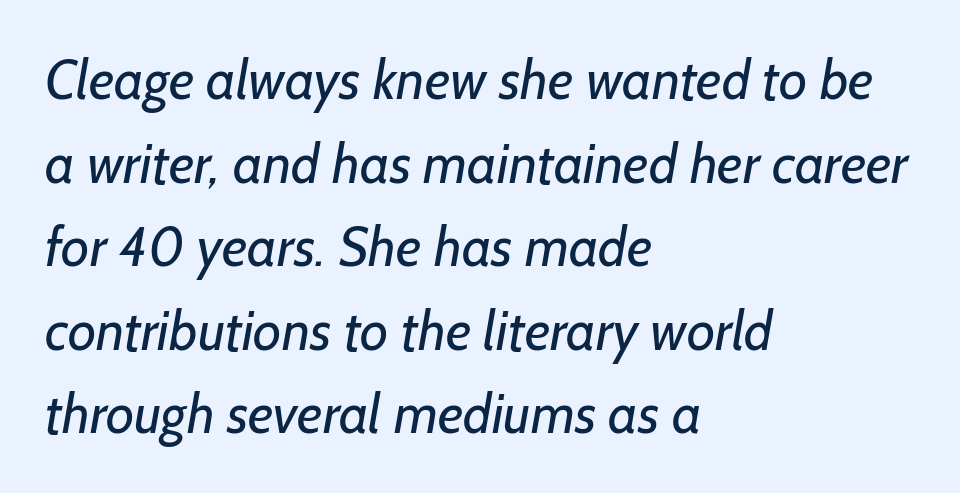
Q: Is the text bold? A: No.
Q: Is the typeface a serif or a sans-serif typeface? A: Sans-serif.
Q: Is the text underlined? A: No.
Q: How is the paragraph aligned? A: Left-aligned.
Q: Is the spacing between letters normal or unusually wide? A: Normal.
Q: Is the spacing between lines tight, normal or loose? A: Normal.
Q: Width (condensed, normal, or wide)? A: Normal.
Q: Stroke contrast? A: Low.
Q: x-height? A: Medium.
Q: Monospaced? A: No.
